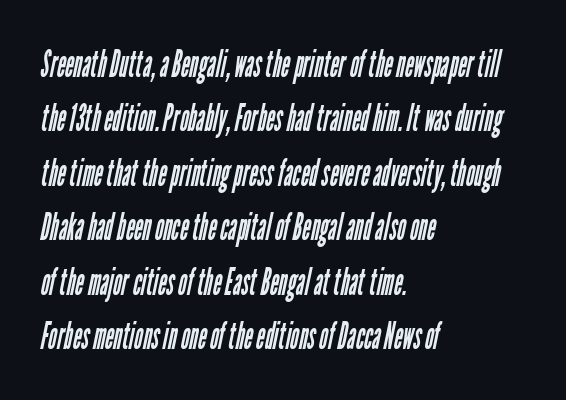
The image shows 37 px regular-weight, condensed sans-serif type; set left-aligned, normal line spacing (1.47x), normal letter spacing, not underlined; low stroke contrast and a medium x-height.
